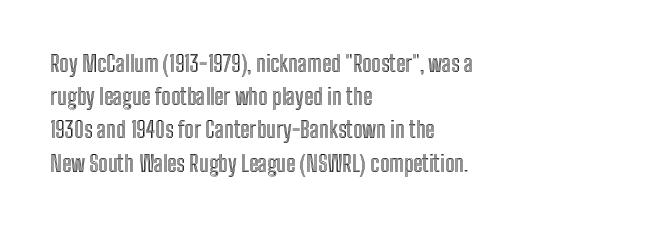
{"italic": "no", "underline": "no", "align": "left", "line_spacing": "normal", "line_spacing_ratio": 1.51, "letter_spacing": "normal", "letter_spacing_em": 0.0, "glyph_px": 22}
